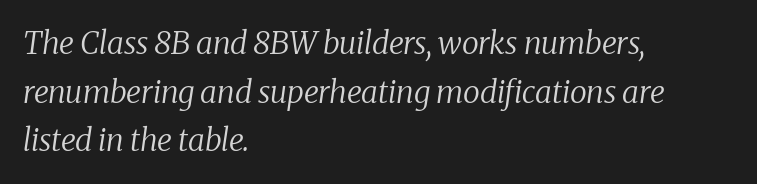
Each letter keeps its own natural width here, so spacing adapts to shape. The lines are quadded left. The space directly below the letters is spotless. If you measured baseline to baseline, you'd find a middling distance. Does the type have serifs? Yes, each stem ends in a small foot. Counters stay open thanks to moderate or lighter strokes.
